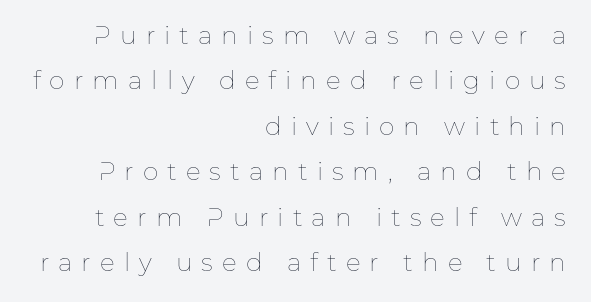
{"italic": "no", "bold": "no", "underline": "no", "align": "right", "line_spacing_ratio": 1.82, "letter_spacing": "wide", "letter_spacing_em": 0.36, "glyph_px": 25}
